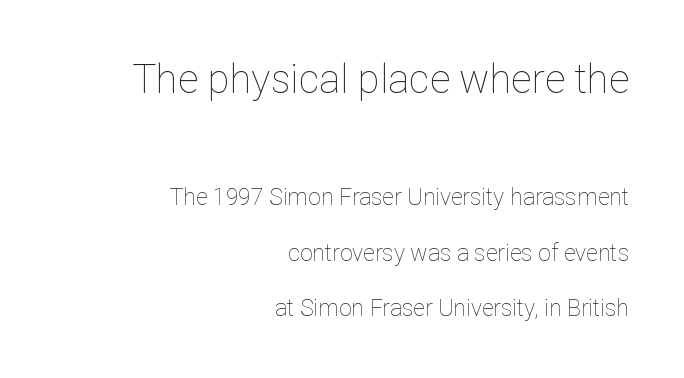
The face used here is proportionally spaced, like ordinary book or web type. Just letters on the line, the space beneath them empty. What stands out about the letter spacing? Nothing — it is the standard amount. In CSS terms this would be text-align: right. Each new line begins a long way beneath the previous one. In terms of posture, this sample is upright.
